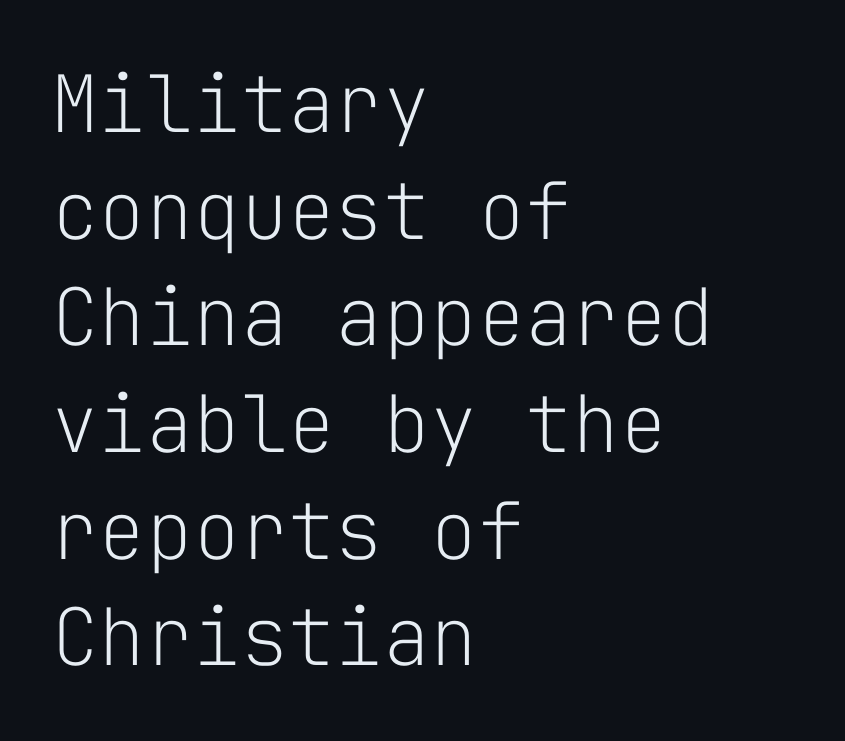
{"serif": "no", "italic": "no", "bold": "no", "weight": "light", "width": "normal", "stroke_contrast": "low", "x_height": "medium", "monospaced": "yes", "underline": "no", "align": "left", "line_spacing": "normal", "line_spacing_ratio": 1.35, "letter_spacing": "normal", "letter_spacing_em": 0.0, "glyph_px": 79}
